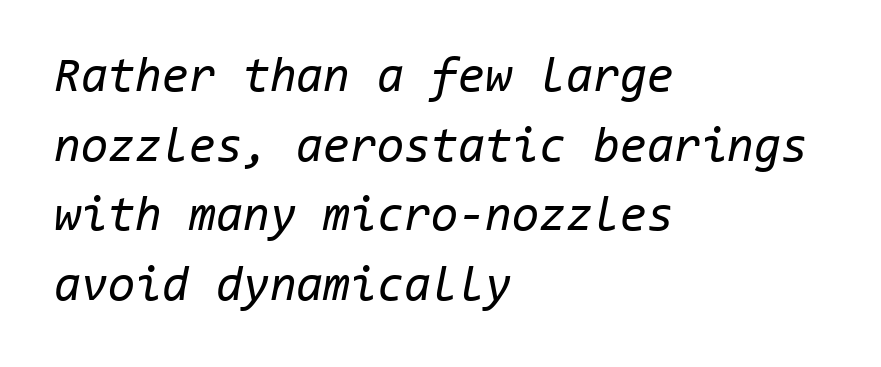
Descenders are the only things crossing below the line. Summary of weight: not heavy and not bold. The rag falls on the right side of this text block. Between one letter and the next there's only the usual sliver of space.
